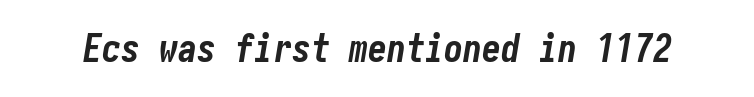
The image shows 38 px bold, condensed type, italic (leaning right); set normal letter spacing, not underlined; low stroke contrast and a medium x-height.
